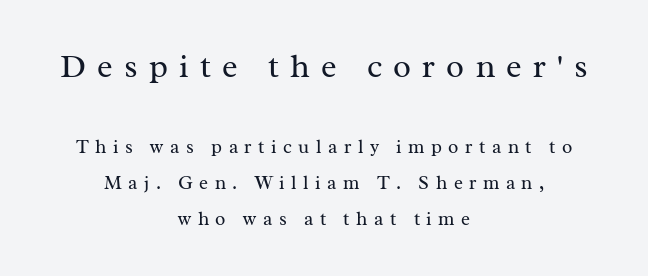
The type sits square on the baseline with zero lean. The font family rendered here belongs to the serif group. Students, note that the glyphs here are deliberately spaced far apart. The cut favours lightness, reaching ordinary text weight at its darkest. The area under the type is left untouched. Character size in the leading block exceeds that of the trailing block.
